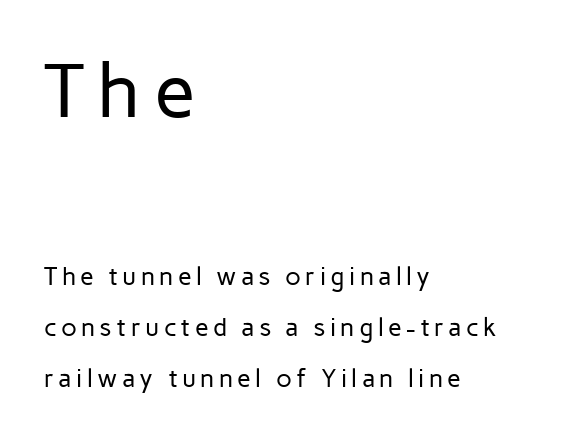
{"serif": "no", "italic": "no", "bold": "no", "weight": "regular", "width": "normal", "stroke_contrast": "low", "x_height": "medium", "monospaced": "no", "underline": "no", "align": "left", "line_spacing": "loose", "line_spacing_ratio": 2.05, "larger_block": "first", "size_ratio": 3.04, "glyph_px": 76}
